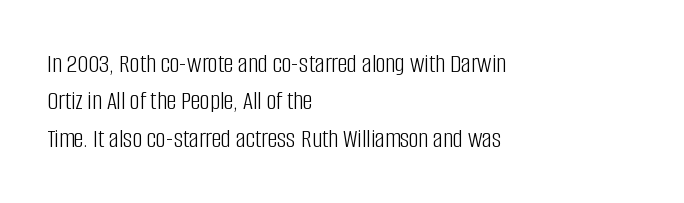
The image shows 27 px text type, upright; set left-aligned, normal line spacing (1.38x), normal letter spacing, not underlined.
